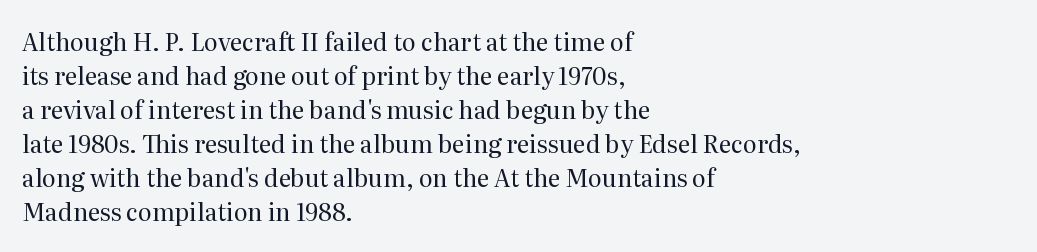
Just letters on the line, the space beneath them empty. The lines sit at an ordinary, default distance from one another. Reading down the block, your eye returns to a fixed left position each line. Think standard paragraph weight, or any step lighter than that.
